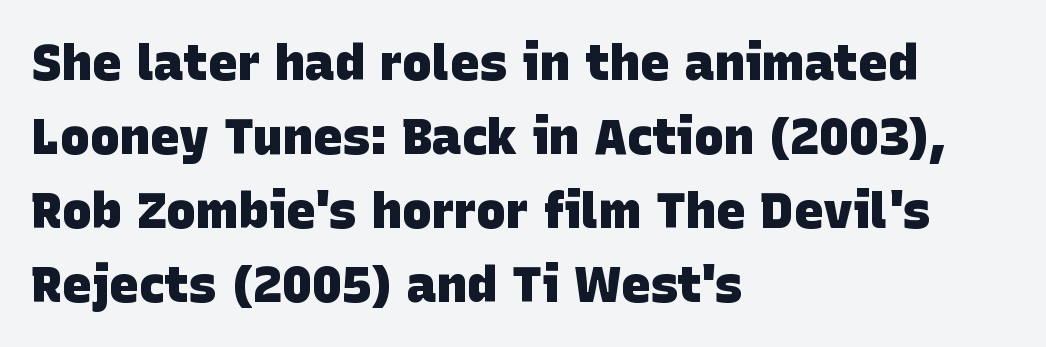
{"serif": "no", "bold": "yes", "weight": "heavy", "width": "normal", "stroke_contrast": "low", "x_height": "large", "monospaced": "no", "underline": "no", "align": "left", "line_spacing": "normal", "line_spacing_ratio": 1.48, "letter_spacing": "normal", "letter_spacing_em": 0.0, "glyph_px": 50}
